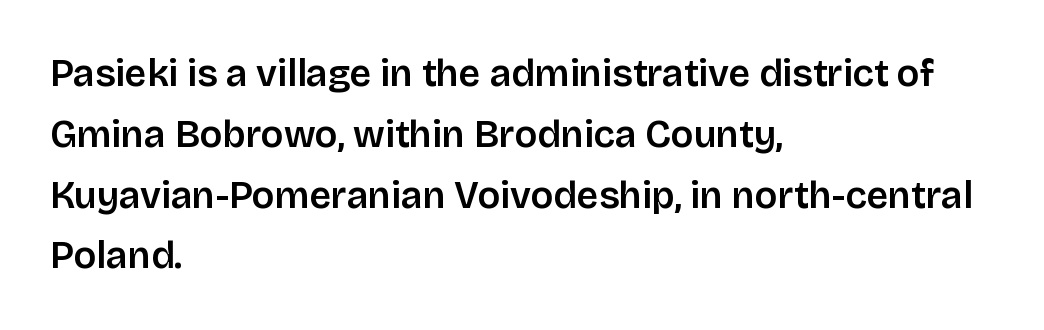
These lines are rendered in a variable-pitch font. How heavy is the stroke? Medium-heavy — a semibold, shy of bold. These lines were composed using upright roman letters. The space beneath each line is pristine and unruled.
